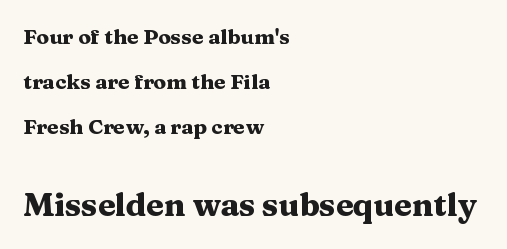
The image shows 32 px heavy, wide serif type, upright; set left-aligned, loose line spacing (2.15x), normal letter spacing, not underlined; the second (bottom) block is 1.52x larger; medium stroke contrast and a medium x-height.
